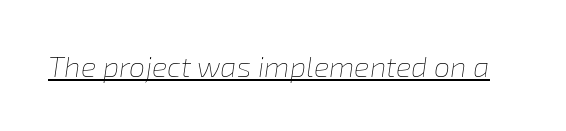
Q: Is the text bold? A: No.
Q: Is the text italic (slanted)? A: Yes, it leans right by about 8 degrees.
Q: Is the text underlined? A: Yes.
Q: Is the spacing between letters normal or unusually wide? A: Normal.
Q: Width (condensed, normal, or wide)? A: Normal.
Q: Stroke contrast? A: Low.
Q: x-height? A: Medium.
Q: Monospaced? A: No.
